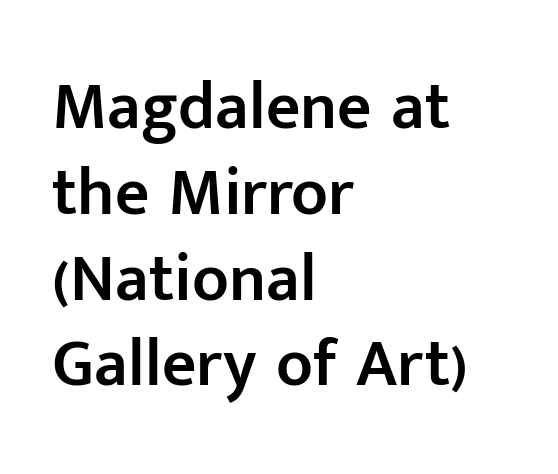
Q: Is the text bold? A: Semi-bold.
Q: Is the text italic (slanted)? A: No, it is upright.
Q: Is the typeface a serif or a sans-serif typeface? A: Sans-serif.
Q: Is the text underlined? A: No.
Q: How is the paragraph aligned? A: Left-aligned.
Q: Is the spacing between letters normal or unusually wide? A: Normal.
Q: Is the spacing between lines tight, normal or loose? A: Normal.
Q: Width (condensed, normal, or wide)? A: Normal.
Q: Stroke contrast? A: Low.
Q: x-height? A: Medium.
Q: Monospaced? A: No.
